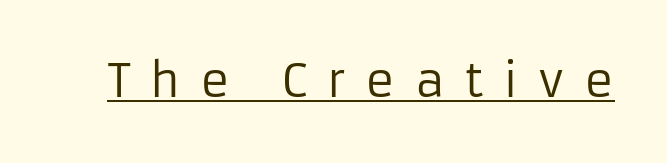
Q: Is the text bold? A: No.
Q: Is the text italic (slanted)? A: No, it is upright.
Q: Is the typeface a serif or a sans-serif typeface? A: Sans-serif.
Q: Is the text underlined? A: Yes.
Q: Is the spacing between letters normal or unusually wide? A: Unusually wide.
Q: Width (condensed, normal, or wide)? A: Normal.
Q: Stroke contrast? A: Low.
Q: x-height? A: Medium.
Q: Monospaced? A: No.
